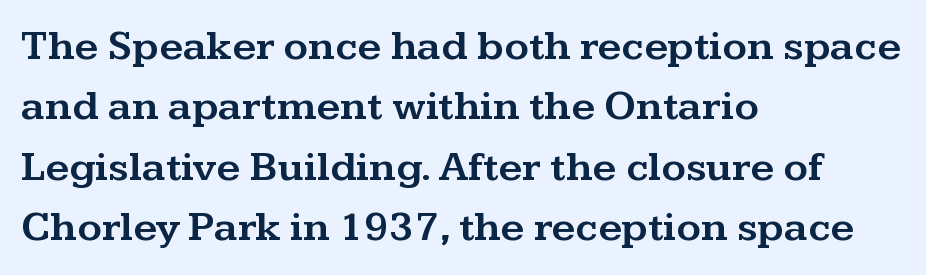
Q: Is the text italic (slanted)? A: No, it is upright.
Q: Is the typeface a serif or a sans-serif typeface? A: Serif.
Q: Is the text underlined? A: No.
Q: How is the paragraph aligned? A: Left-aligned.
Q: Is the spacing between letters normal or unusually wide? A: Normal.
Q: Is the spacing between lines tight, normal or loose? A: Normal.
Q: Width (condensed, normal, or wide)? A: Wide.
Q: Stroke contrast? A: Medium.
Q: x-height? A: Medium.
Q: Monospaced? A: No.
